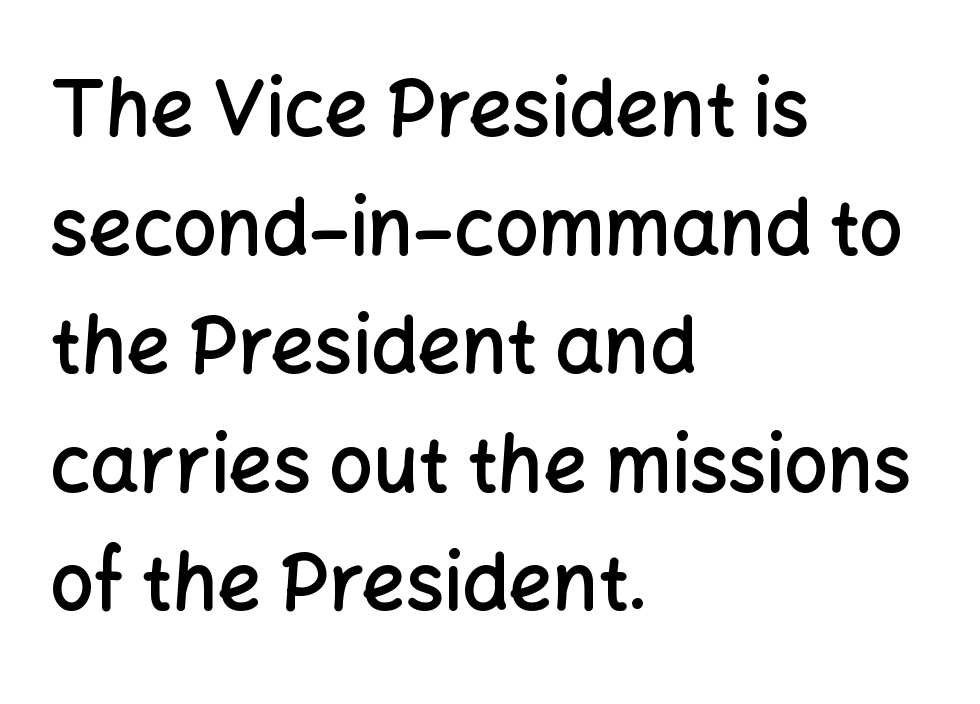
{"serif": "no", "italic": "no", "bold": "semi", "weight": "semibold", "width": "normal", "stroke_contrast": "low", "x_height": "medium", "monospaced": "no", "underline": "no", "align": "left", "line_spacing": "normal", "line_spacing_ratio": 1.54, "letter_spacing": "normal", "letter_spacing_em": 0.0, "glyph_px": 77}
